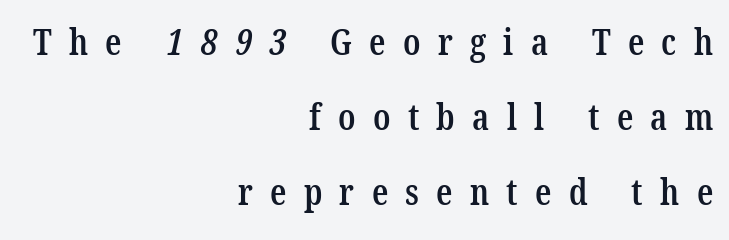
Q: Is the text bold? A: Semi-bold.
Q: Is the typeface a serif or a sans-serif typeface? A: Serif.
Q: Is the text underlined? A: No.
Q: How is the paragraph aligned? A: Right-aligned.
Q: Is the spacing between letters normal or unusually wide? A: Unusually wide.
Q: Is the spacing between lines tight, normal or loose? A: Loose.
Q: Width (condensed, normal, or wide)? A: Condensed.
Q: Stroke contrast? A: Low.
Q: x-height? A: Medium.
Q: Monospaced? A: No.
